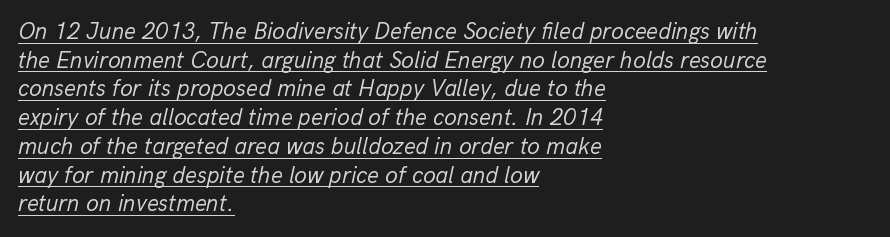
Q: Is the text bold? A: No.
Q: Is the text italic (slanted)? A: Yes, it leans right by about 13 degrees.
Q: Is the text underlined? A: Yes.
Q: How is the paragraph aligned? A: Left-aligned.
Q: Is the spacing between letters normal or unusually wide? A: Normal.
Q: Is the spacing between lines tight, normal or loose? A: Normal.
